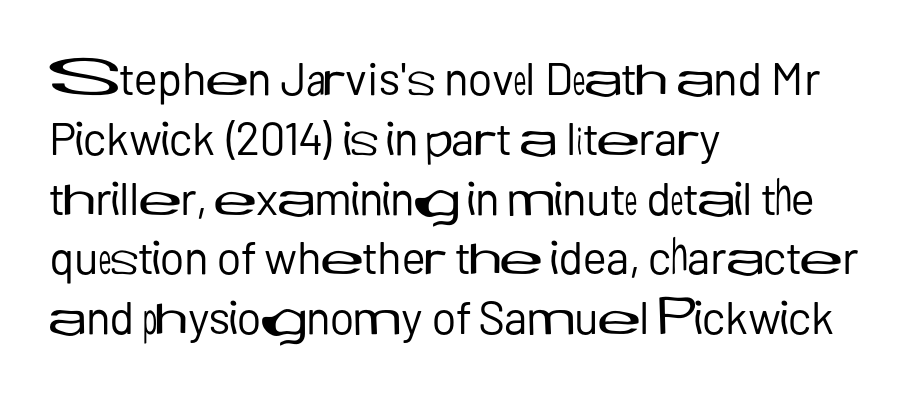
{"serif": "no", "italic": "no", "bold": "no", "weight": "regular", "width": "normal", "stroke_contrast": "low", "x_height": "medium", "monospaced": "no", "underline": "no", "align": "left", "line_spacing": "normal", "line_spacing_ratio": 1.3, "letter_spacing": "normal", "letter_spacing_em": 0.0, "glyph_px": 46}
